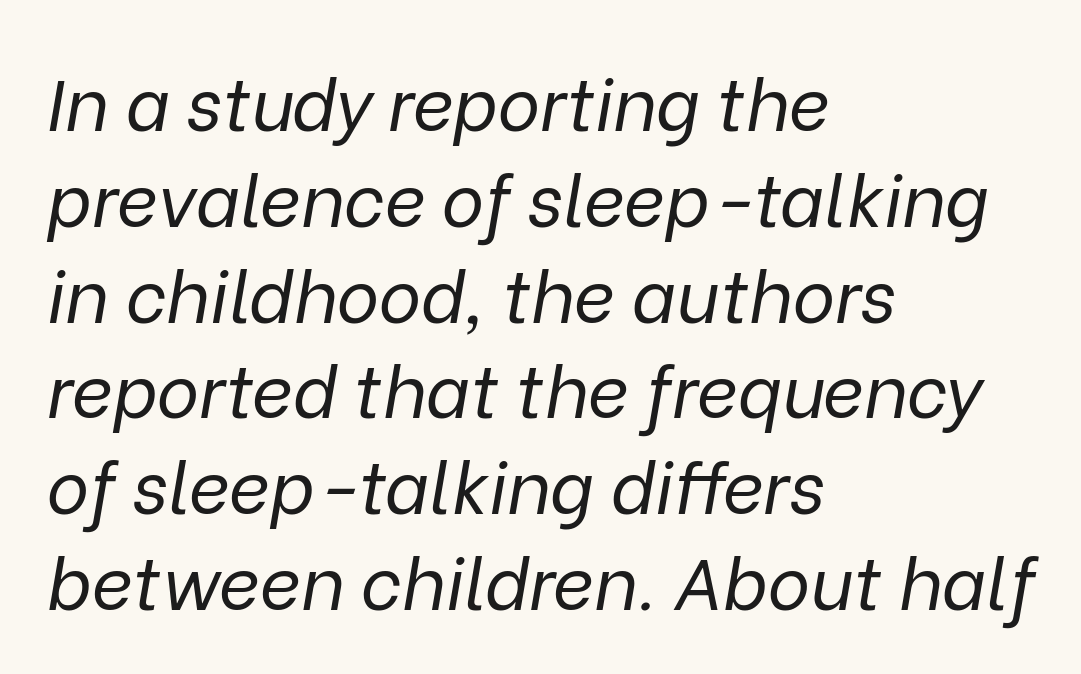
Q: Is the text bold? A: No.
Q: Is the text italic (slanted)? A: Yes, it leans right by about 9 degrees.
Q: Is the text underlined? A: No.
Q: How is the paragraph aligned? A: Left-aligned.
Q: Is the spacing between letters normal or unusually wide? A: Normal.
Q: Is the spacing between lines tight, normal or loose? A: Normal.
Q: Width (condensed, normal, or wide)? A: Normal.
Q: Stroke contrast? A: Low.
Q: x-height? A: Medium.
Q: Monospaced? A: No.
